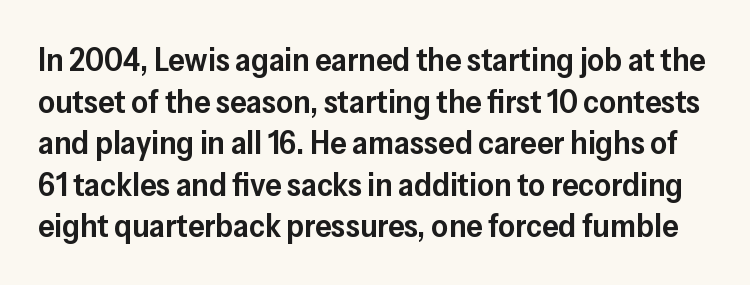
{"serif": "no", "italic": "no", "bold": "semi", "weight": "semibold", "width": "normal", "stroke_contrast": "low", "x_height": "medium", "monospaced": "no", "underline": "no", "line_spacing": "normal", "line_spacing_ratio": 1.26, "letter_spacing": "normal", "letter_spacing_em": 0.0, "glyph_px": 33}
